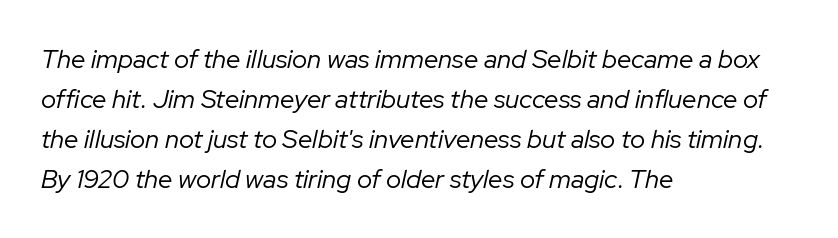
The image shows 26 px text type, italic (leaning right); set left-aligned, normal line spacing (1.54x), normal letter spacing, not underlined.
